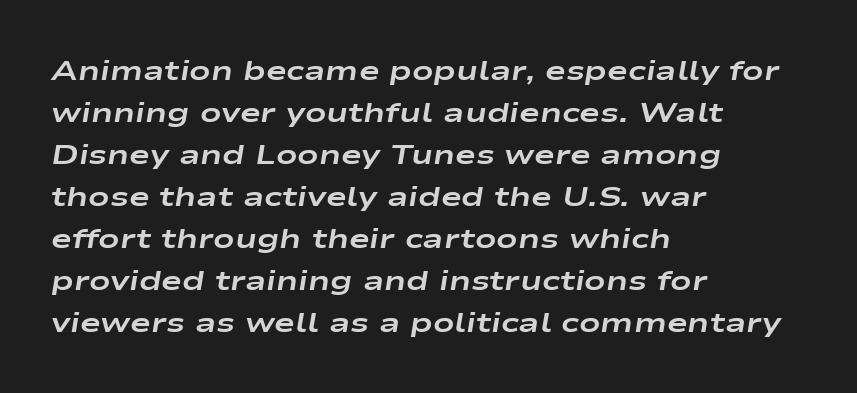
The image shows 28 px bold, wide type, italic (leaning right); set left-aligned, normal line spacing (1.5x), normal letter spacing, not underlined; low stroke contrast and a medium x-height.
